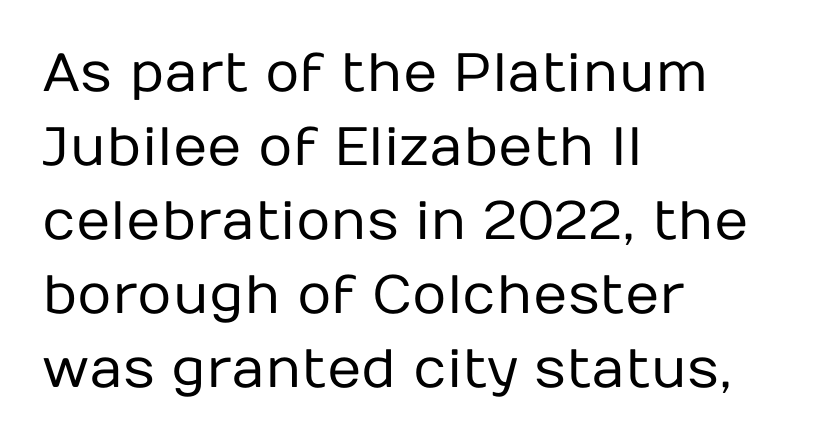
Grotesque or geometric, the face here clearly has no serifs. Vertically, the passage feels balanced, rows spaced as you'd expect. The lettering stays uniformly vertical, giving the passage a roman look. A typesetter would call this proportional, since set widths differ per character. Short note: letters normally spaced.
